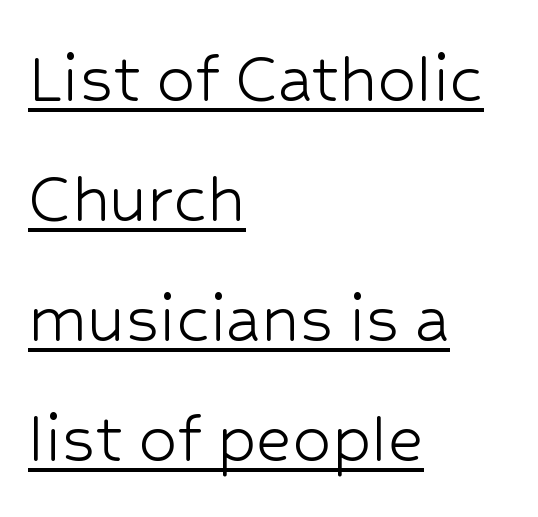
Caption: standard tracking, unaltered. Weight: regular or lighter. The typesetter chose a ragged-right arrangement here. Here the designer chose a conventional face with non-uniform glyph widths.
